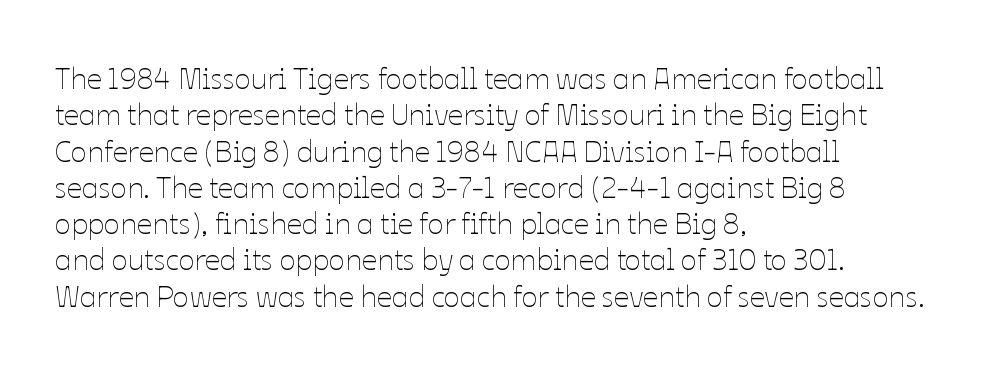
The letters stand straight up with perfectly vertical stems. All the whitespace from short lines collects on the right. Do the characters align in a grid? No, the font is proportional. Each word holds together tightly as a unit, with standard inter-letter gaps.
